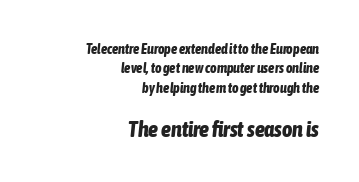
{"italic": "yes", "lean": "right", "slant_degrees": 6, "bold": "yes", "underline": "no", "align": "right", "line_spacing": "normal", "line_spacing_ratio": 1.38, "letter_spacing": "normal", "letter_spacing_em": 0.0, "larger_block": "second", "size_ratio": 1.57, "glyph_px": 22}
